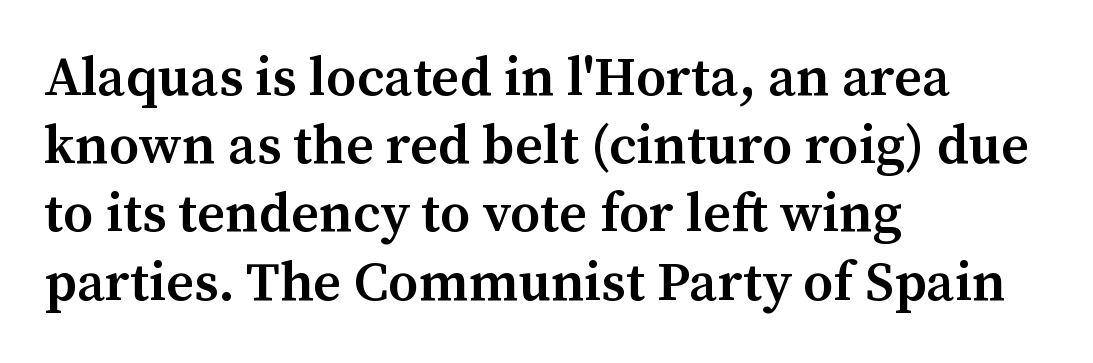
The image shows 55 px semibold serif type, upright; set left-aligned, line spacing 1.24x, normal letter spacing, not underlined; medium stroke contrast and a medium x-height.
